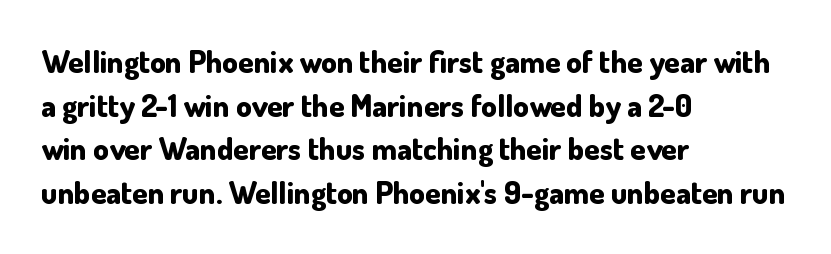
Q: Is the text bold? A: Yes.
Q: Is the text italic (slanted)? A: No, it is upright.
Q: Is the typeface a serif or a sans-serif typeface? A: Sans-serif.
Q: Is the text underlined? A: No.
Q: How is the paragraph aligned? A: Left-aligned.
Q: Is the spacing between letters normal or unusually wide? A: Normal.
Q: Is the spacing between lines tight, normal or loose? A: Normal.
Q: Width (condensed, normal, or wide)? A: Normal.
Q: Stroke contrast? A: Low.
Q: x-height? A: Small.
Q: Monospaced? A: No.
